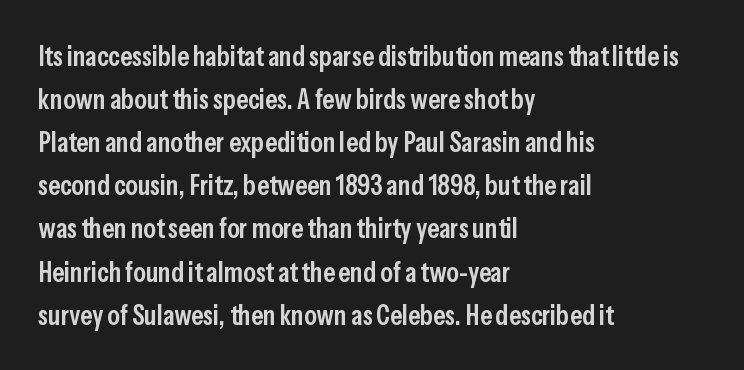
Q: Is the text bold? A: Semi-bold.
Q: Is the text italic (slanted)? A: No, it is upright.
Q: Is the typeface a serif or a sans-serif typeface? A: Sans-serif.
Q: Is the text underlined? A: No.
Q: How is the paragraph aligned? A: Left-aligned.
Q: Is the spacing between letters normal or unusually wide? A: Normal.
Q: Is the spacing between lines tight, normal or loose? A: Normal.
Q: Width (condensed, normal, or wide)? A: Condensed.
Q: Stroke contrast? A: Low.
Q: x-height? A: Medium.
Q: Monospaced? A: No.
